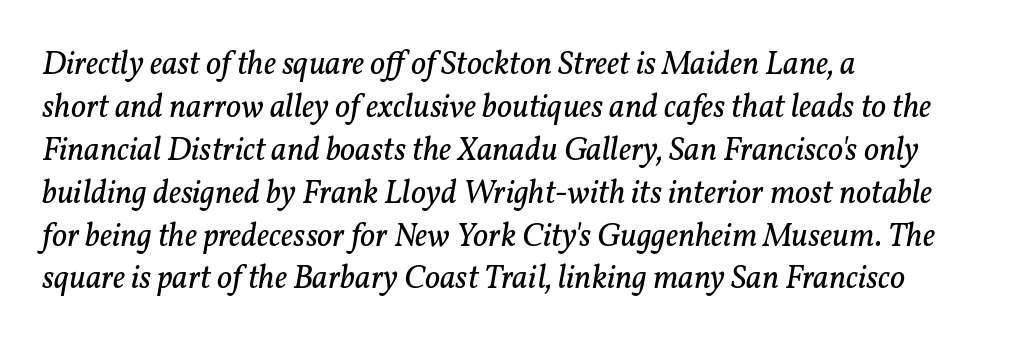
Q: Is the text bold? A: No.
Q: Is the text italic (slanted)? A: Yes, it leans right by about 11 degrees.
Q: Is the typeface a serif or a sans-serif typeface? A: Serif.
Q: Is the text underlined? A: No.
Q: How is the paragraph aligned? A: Left-aligned.
Q: Is the spacing between letters normal or unusually wide? A: Normal.
Q: Is the spacing between lines tight, normal or loose? A: Normal.
Q: Width (condensed, normal, or wide)? A: Normal.
Q: Stroke contrast? A: Low.
Q: x-height? A: Medium.
Q: Monospaced? A: No.
